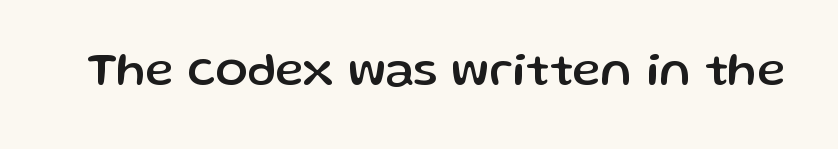
The image shows 48 px sans-serif type, upright; set normal letter spacing, not underlined; low stroke contrast and a medium x-height.
